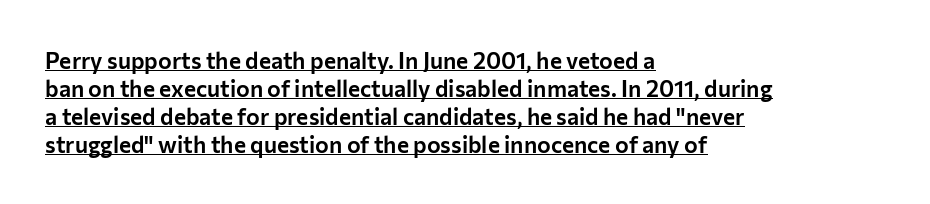
{"italic": "no", "underline": "yes", "align": "left", "line_spacing_ratio": 1.22, "letter_spacing": "normal", "letter_spacing_em": 0.0, "glyph_px": 23}
